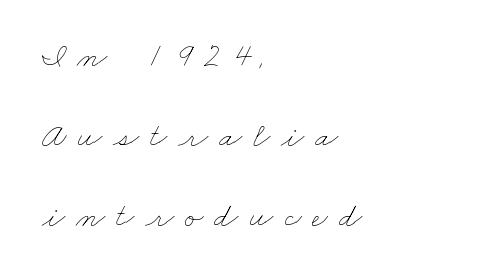
{"bold": "no", "weight": "thin", "width": "wide", "stroke_contrast": "low", "x_height": "small", "monospaced": "no", "underline": "no", "align": "left", "line_spacing": "loose", "line_spacing_ratio": 2.36, "letter_spacing": "wide", "letter_spacing_em": 0.32, "glyph_px": 34}
